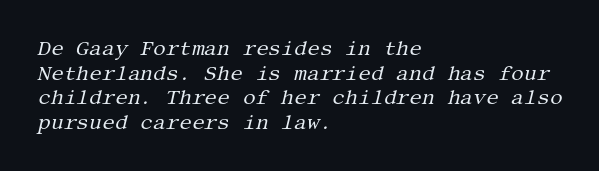
Descenders are the only things crossing below the line. The weight would be labelled regular, book, light, or lighter still. In terms of letterspacing, this is plain default setting. The rendering anchors every line to the left-hand side.
